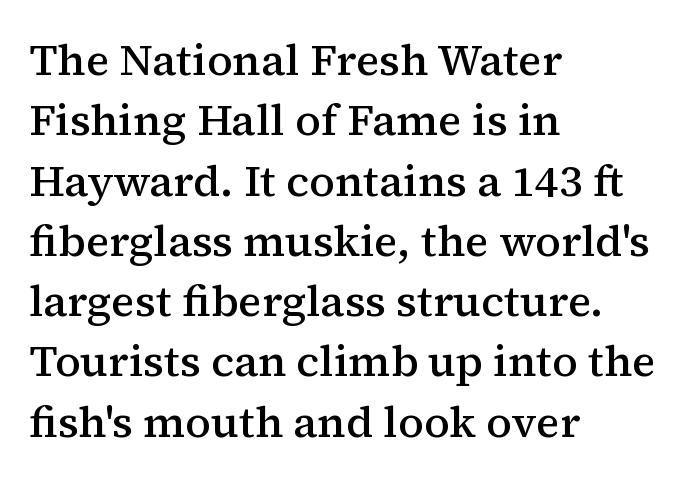
The image shows 44 px semibold serif type, upright; set left-aligned, normal line spacing (1.37x), normal letter spacing, not underlined; medium stroke contrast and a medium x-height.
